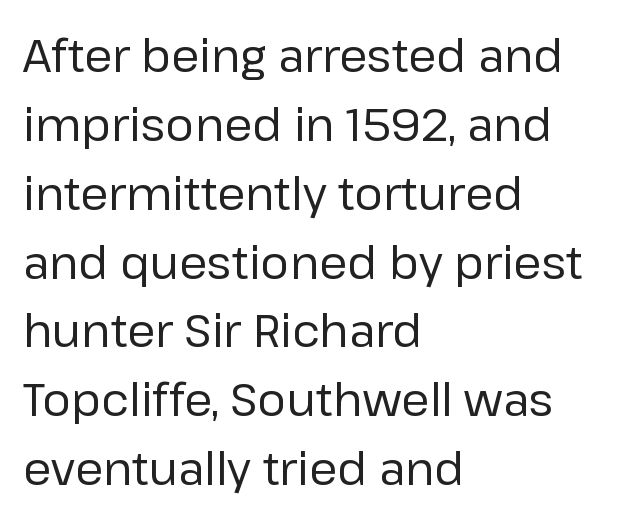
{"serif": "no", "italic": "no", "bold": "no", "weight": "regular", "width": "normal", "stroke_contrast": "low", "x_height": "medium", "monospaced": "no", "underline": "no", "align": "left", "line_spacing": "normal", "line_spacing_ratio": 1.53, "letter_spacing": "normal", "letter_spacing_em": 0.0, "glyph_px": 45}
